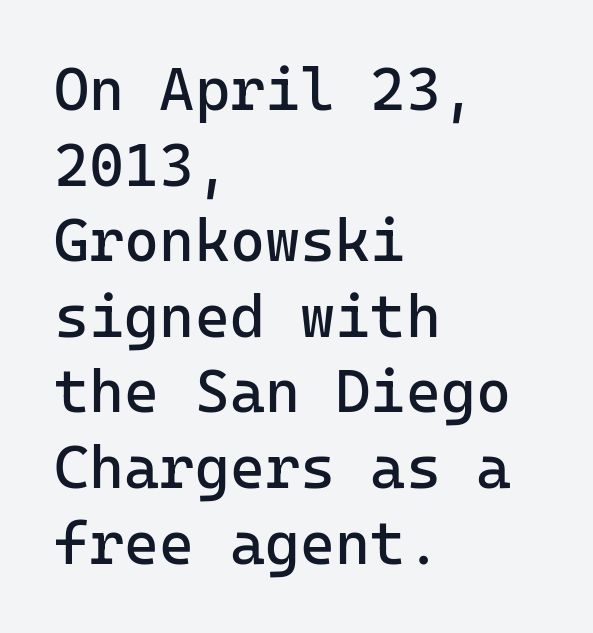
Q: Is the text bold? A: No.
Q: Is the text italic (slanted)? A: No, it is upright.
Q: Is the typeface a serif or a sans-serif typeface? A: Sans-serif.
Q: Is the text underlined? A: No.
Q: How is the paragraph aligned? A: Left-aligned.
Q: Is the spacing between letters normal or unusually wide? A: Normal.
Q: Is the spacing between lines tight, normal or loose? A: Normal.
Q: Width (condensed, normal, or wide)? A: Normal.
Q: Stroke contrast? A: Low.
Q: x-height? A: Medium.
Q: Monospaced? A: Yes.
